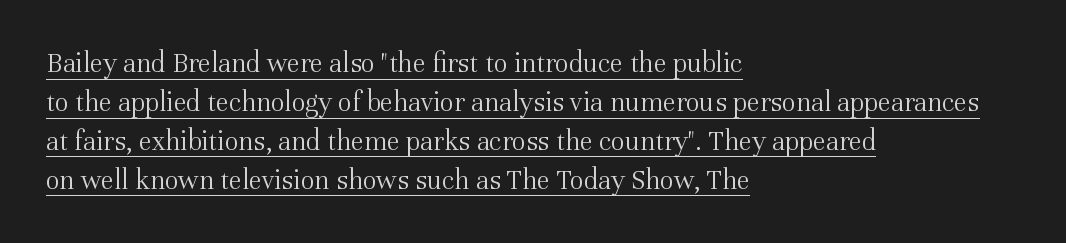
The sample's only ornament is a line tracing under the words. The letters sit at their default tracking, neither squeezed nor spread. A normal amount of white space separates one row of letters from the next. When letters stand straight like this, we call the style roman or upright. Horizontally, the lines are justified to the leading edge only.
